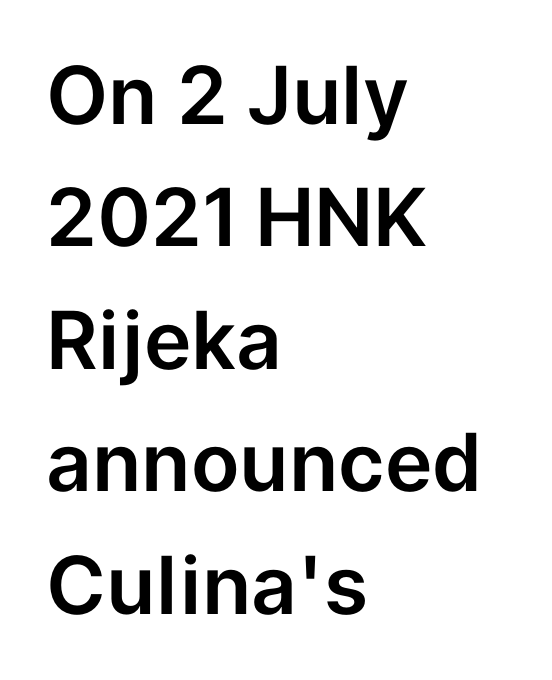
{"serif": "no", "italic": "no", "width": "normal", "stroke_contrast": "low", "x_height": "medium", "monospaced": "no", "underline": "no", "align": "left", "line_spacing": "normal", "line_spacing_ratio": 1.53, "letter_spacing": "normal", "letter_spacing_em": 0.0, "glyph_px": 80}
